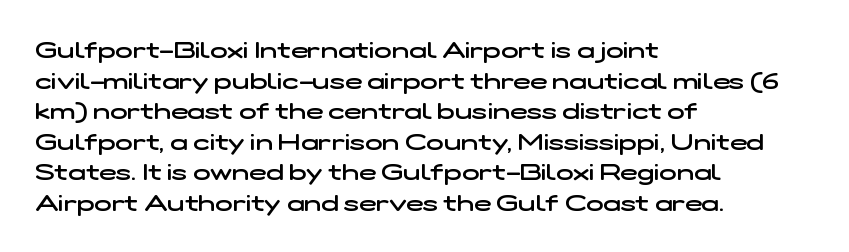
{"bold": "semi", "underline": "no", "align": "left", "line_spacing": "normal", "line_spacing_ratio": 1.33, "letter_spacing": "normal", "letter_spacing_em": 0.0, "glyph_px": 23}
